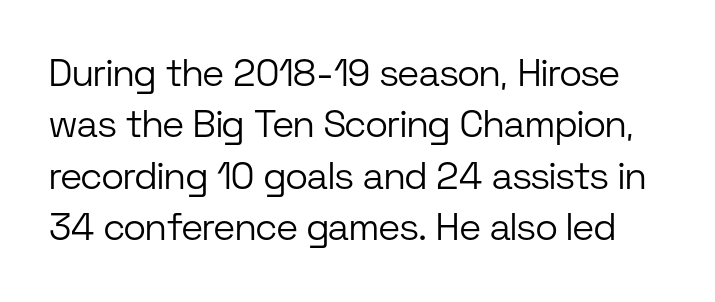
Is the type heavy? It reads as light-to-regular instead. Notice how the stems are strictly vertical — no italics here. Inter-character spacing is left at the font's built-in metrics. Unmarked baselines from the first word to the last. The block of text has a typical density, with ordinary space between rows.
